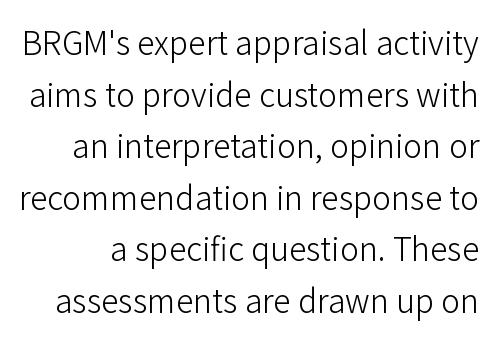
Glyph-to-glyph distance matches everyday printed text. Regarding leading, the lines here are spaced in the standard way. Lines of text with bare space underneath. Varying glyph widths throughout — classic text-font behaviour.
